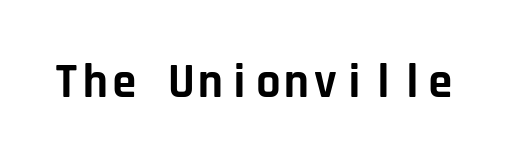
Q: Is the text bold? A: Yes.
Q: Is the text italic (slanted)? A: No, it is upright.
Q: Is the typeface a serif or a sans-serif typeface? A: Sans-serif.
Q: Is the text underlined? A: No.
Q: Is the spacing between letters normal or unusually wide? A: Normal.
Q: Width (condensed, normal, or wide)? A: Normal.
Q: Stroke contrast? A: Low.
Q: x-height? A: Large.
Q: Monospaced? A: Yes.
